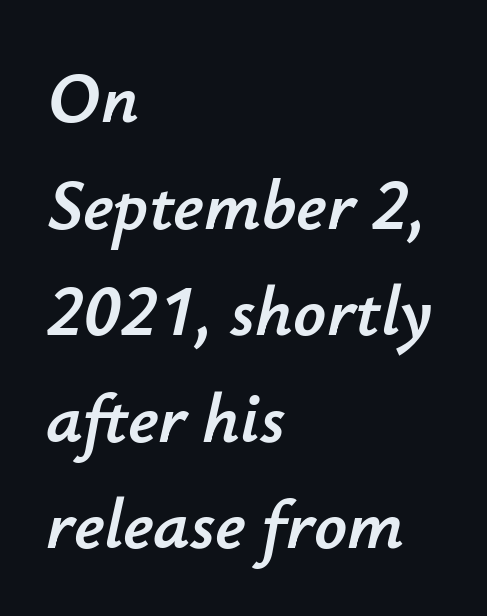
The image shows 72 px text type, italic (leaning right); set left-aligned, normal line spacing (1.48x), normal letter spacing, not underlined; low stroke contrast and a small x-height.
